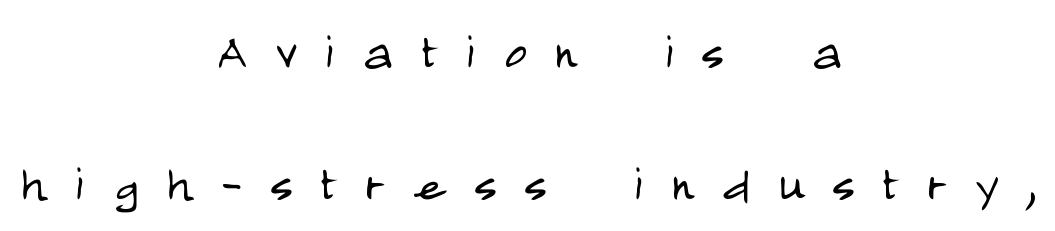
Q: Is the text bold? A: No.
Q: Is the text italic (slanted)? A: No, it is upright.
Q: Is the typeface a serif or a sans-serif typeface? A: Sans-serif.
Q: Is the text underlined? A: No.
Q: How is the paragraph aligned? A: Centered.
Q: Is the spacing between letters normal or unusually wide? A: Unusually wide.
Q: Is the spacing between lines tight, normal or loose? A: Loose.
Q: Width (condensed, normal, or wide)? A: Condensed.
Q: Stroke contrast? A: Low.
Q: x-height? A: Large.
Q: Monospaced? A: No.
